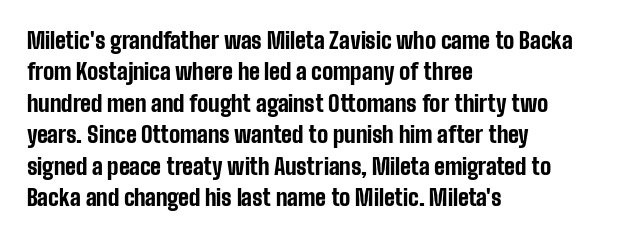
{"italic": "no", "bold": "yes", "underline": "no", "align": "left", "line_spacing": "normal", "line_spacing_ratio": 1.43, "letter_spacing": "normal", "letter_spacing_em": 0.0, "glyph_px": 22}
